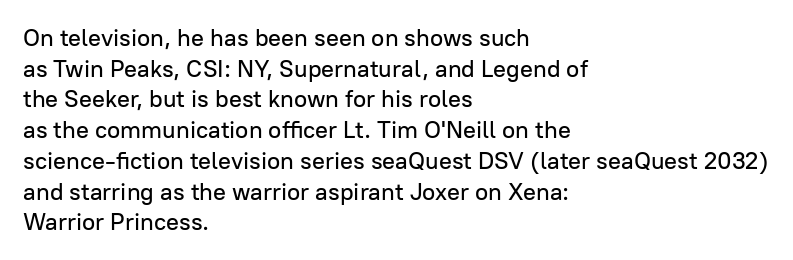
These lines stack with their left ends in a neat column. This sample uses plain, unmodified letter spacing. Rows of type keep a routine distance in the vertical direction. The glyphs are unaccompanied by any horizontal stroke below them. Vertical strokes here are truly vertical.
